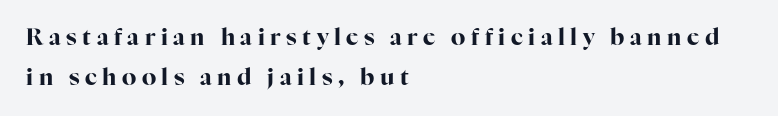
The image shows 23 px bold type, upright; set left-aligned, line spacing 1.73x, unusually wide letter spacing (+0.24 em), not underlined.
